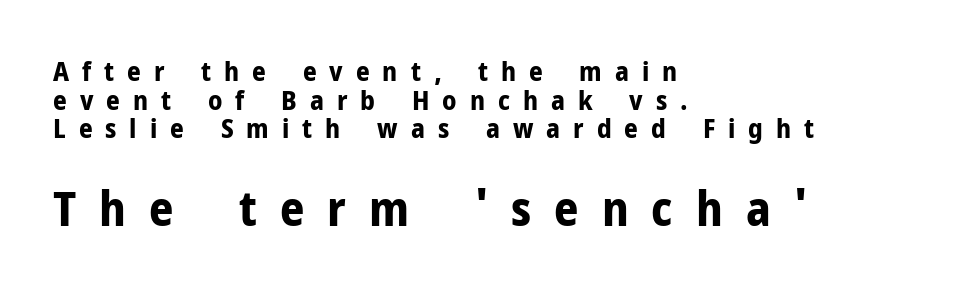
Tracking value appears strongly positive — letters spread wide. In terms of leading, this rendering errs on the cramped side. Here the second block reads like a headline and the first like body copy. The letters stand straight up with perfectly vertical stems. Here the designer chose a conventional face with non-uniform glyph widths.
